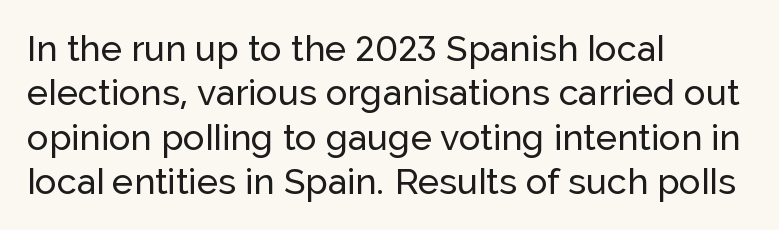
Q: Is the text italic (slanted)? A: No, it is upright.
Q: Is the typeface a serif or a sans-serif typeface? A: Sans-serif.
Q: Is the text underlined? A: No.
Q: How is the paragraph aligned? A: Left-aligned.
Q: Is the spacing between letters normal or unusually wide? A: Normal.
Q: Width (condensed, normal, or wide)? A: Normal.
Q: Stroke contrast? A: Low.
Q: x-height? A: Medium.
Q: Monospaced? A: No.
